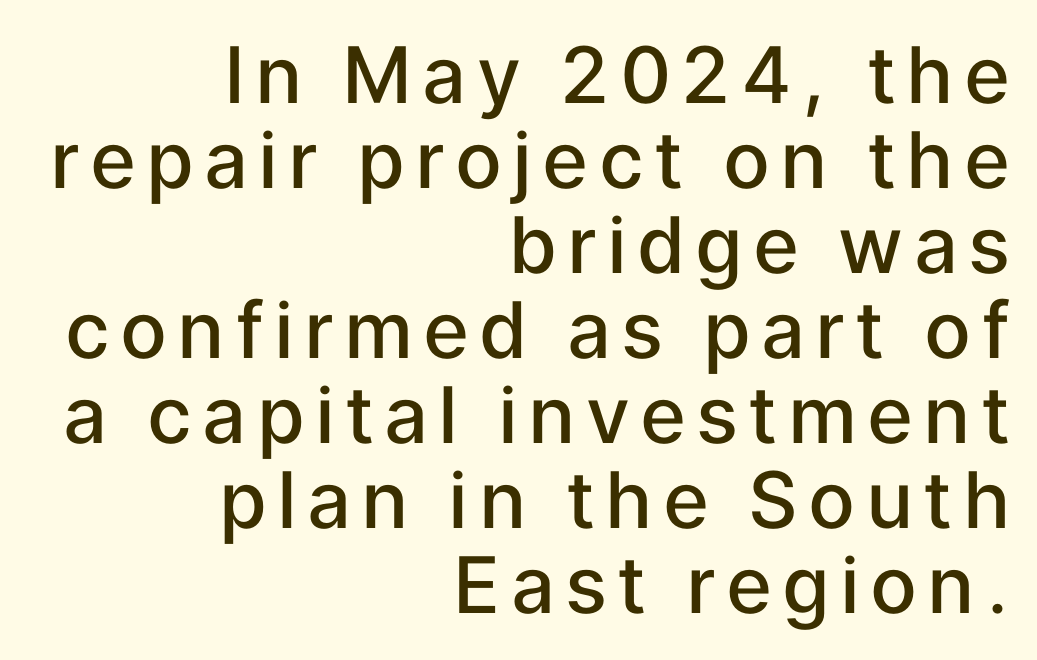
{"serif": "no", "italic": "no", "bold": "semi", "weight": "semibold", "width": "normal", "stroke_contrast": "low", "x_height": "medium", "monospaced": "no", "underline": "no", "align": "right", "line_spacing": "tight", "line_spacing_ratio": 1.09, "glyph_px": 78}
